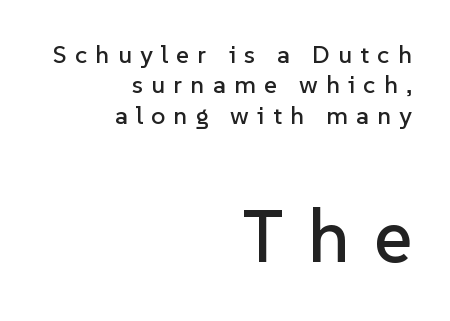
The image shows 74 px sans-serif type, upright; set right-aligned, line spacing 1.22x, unusually wide letter spacing (+0.33 em), not underlined; the second (bottom) block is 2.96x larger; low stroke contrast and a medium x-height.
